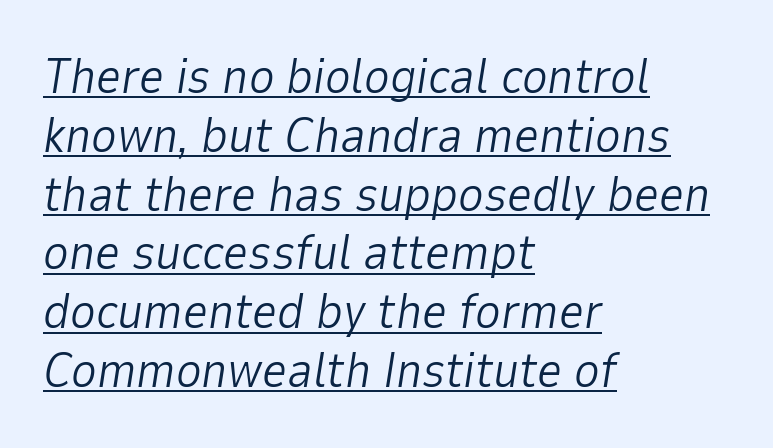
Quick note: italic. Inter-character spacing is left at the font's built-in metrics. These lines are set flush left with a ragged right edge. Caption: face not bold, strokes unweighted. Underline: present. Here the designer chose a conventional face with non-uniform glyph widths.
